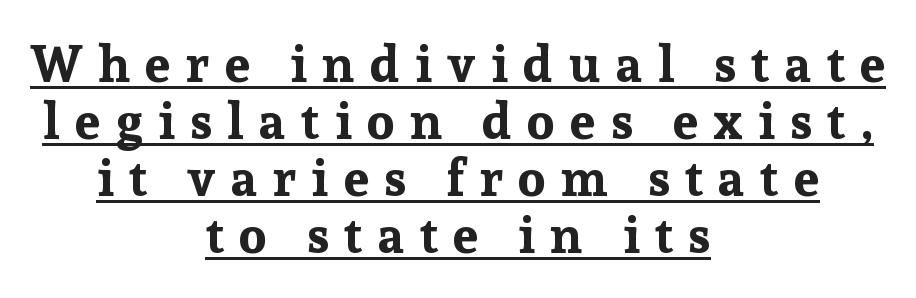
{"serif": "yes", "italic": "no", "bold": "yes", "weight": "bold", "width": "normal", "stroke_contrast": "low", "x_height": "medium", "monospaced": "no", "underline": "yes", "align": "center", "line_spacing": "tight", "line_spacing_ratio": 1.12, "letter_spacing": "wide", "letter_spacing_em": 0.3, "glyph_px": 51}
